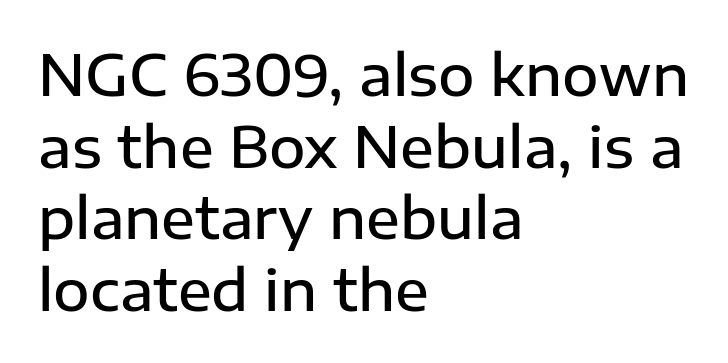
Q: Is the text bold? A: Semi-bold.
Q: Is the text italic (slanted)? A: No, it is upright.
Q: Is the typeface a serif or a sans-serif typeface? A: Sans-serif.
Q: Is the text underlined? A: No.
Q: How is the paragraph aligned? A: Left-aligned.
Q: Is the spacing between letters normal or unusually wide? A: Normal.
Q: Is the spacing between lines tight, normal or loose? A: Normal.
Q: Width (condensed, normal, or wide)? A: Normal.
Q: Stroke contrast? A: Low.
Q: x-height? A: Medium.
Q: Monospaced? A: No.
